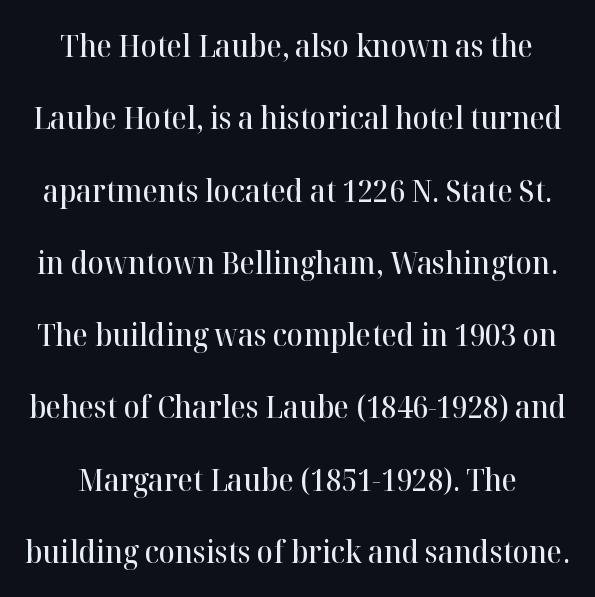
Q: Is the text bold? A: Semi-bold.
Q: Is the text italic (slanted)? A: No, it is upright.
Q: Is the typeface a serif or a sans-serif typeface? A: Serif.
Q: Is the text underlined? A: No.
Q: Is the spacing between letters normal or unusually wide? A: Normal.
Q: Is the spacing between lines tight, normal or loose? A: Loose.
Q: Width (condensed, normal, or wide)? A: Normal.
Q: Stroke contrast? A: High.
Q: x-height? A: Medium.
Q: Monospaced? A: No.
